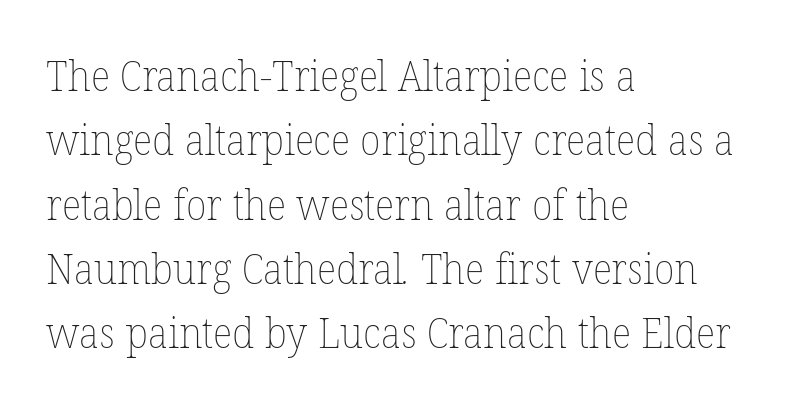
The image shows 42 px thin type; set left-aligned, normal line spacing (1.53x), normal letter spacing, not underlined; low stroke contrast and a medium x-height.
